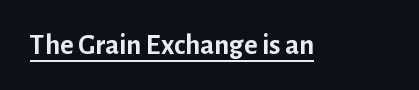
The image shows 29 px semibold sans-serif type, upright; set normal letter spacing, underlined; low stroke contrast and a medium x-height.
